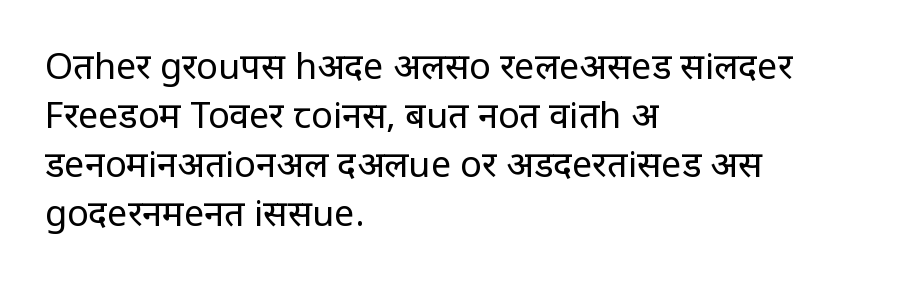
Q: Is the text bold? A: No.
Q: Is the text italic (slanted)? A: No, it is upright.
Q: Is the typeface a serif or a sans-serif typeface? A: Sans-serif.
Q: Is the text underlined? A: No.
Q: How is the paragraph aligned? A: Left-aligned.
Q: Is the spacing between letters normal or unusually wide? A: Normal.
Q: Is the spacing between lines tight, normal or loose? A: Normal.
Q: Width (condensed, normal, or wide)? A: Condensed.
Q: Stroke contrast? A: Low.
Q: x-height? A: Large.
Q: Monospaced? A: No.
